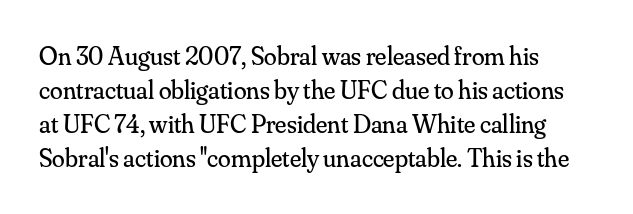
Q: Is the text bold? A: No.
Q: Is the text italic (slanted)? A: No, it is upright.
Q: Is the text underlined? A: No.
Q: Is the spacing between letters normal or unusually wide? A: Normal.
Q: Is the spacing between lines tight, normal or loose? A: Normal.
